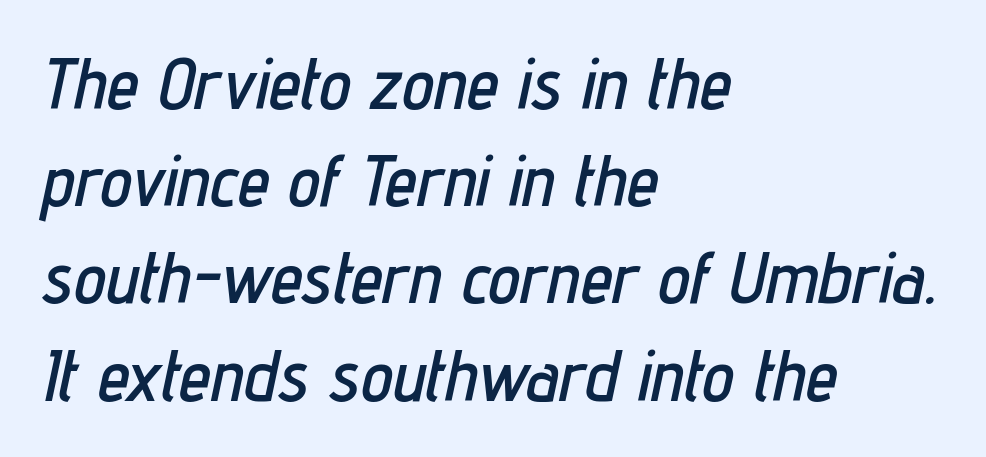
Q: Is the text italic (slanted)? A: Yes, it leans right by about 12 degrees.
Q: Is the text underlined? A: No.
Q: How is the paragraph aligned? A: Left-aligned.
Q: Is the spacing between letters normal or unusually wide? A: Normal.
Q: Is the spacing between lines tight, normal or loose? A: Normal.
Q: Width (condensed, normal, or wide)? A: Condensed.
Q: Stroke contrast? A: Low.
Q: x-height? A: Medium.
Q: Monospaced? A: No.
